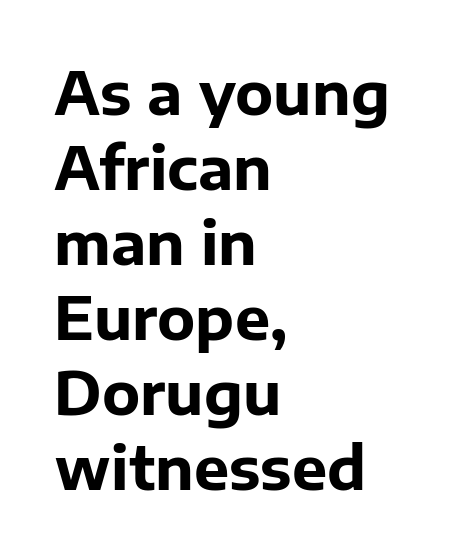
{"serif": "no", "italic": "no", "bold": "yes", "weight": "bold", "width": "normal", "stroke_contrast": "low", "x_height": "medium", "monospaced": "no", "underline": "no", "align": "left", "line_spacing": "normal", "line_spacing_ratio": 1.27, "letter_spacing": "normal", "letter_spacing_em": 0.0, "glyph_px": 59}
